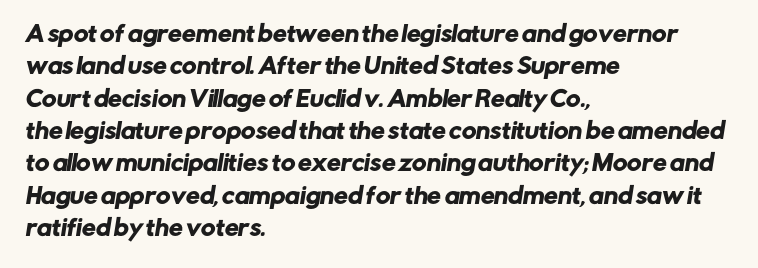
{"underline": "no", "align": "left", "line_spacing": "normal", "line_spacing_ratio": 1.47, "letter_spacing": "normal", "letter_spacing_em": 0.0, "glyph_px": 22}
